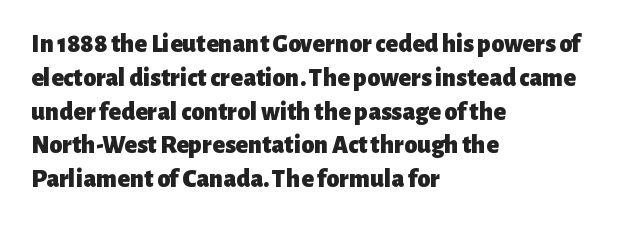
{"italic": "no", "bold": "yes", "underline": "no", "align": "left", "line_spacing": "normal", "line_spacing_ratio": 1.3, "letter_spacing": "normal", "letter_spacing_em": 0.0, "glyph_px": 26}
